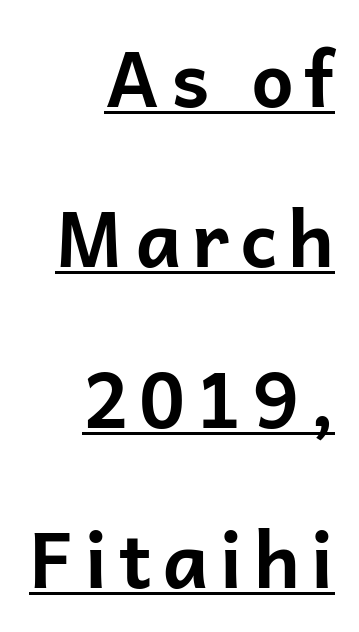
The image shows 76 px bold sans-serif type, upright; set right-aligned, loose line spacing (2.11x), underlined; low stroke contrast and a medium x-height.
